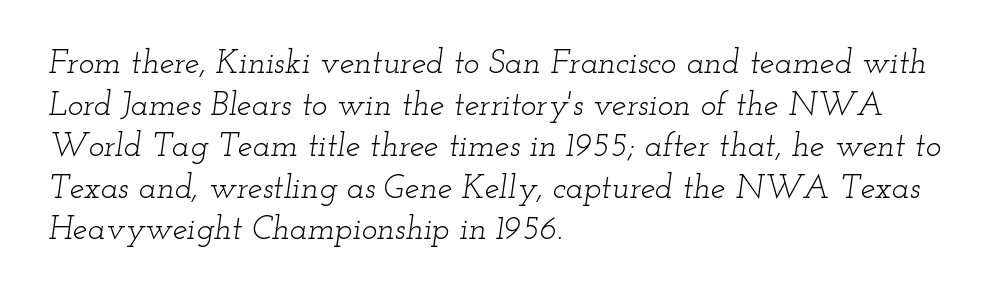
Q: Is the text bold? A: No.
Q: Is the text italic (slanted)? A: Yes, it leans right by about 12 degrees.
Q: Is the typeface a serif or a sans-serif typeface? A: Serif.
Q: Is the text underlined? A: No.
Q: How is the paragraph aligned? A: Left-aligned.
Q: Is the spacing between letters normal or unusually wide? A: Normal.
Q: Is the spacing between lines tight, normal or loose? A: Normal.
Q: Width (condensed, normal, or wide)? A: Wide.
Q: Stroke contrast? A: Low.
Q: x-height? A: Small.
Q: Monospaced? A: No.
